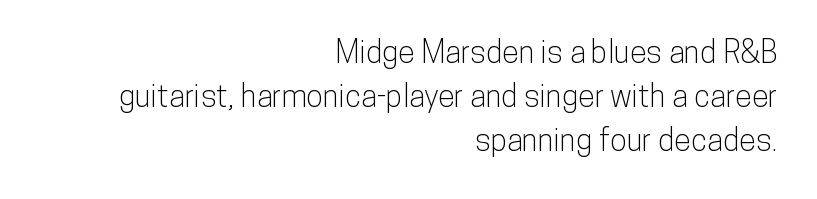
Q: Is the text italic (slanted)? A: No, it is upright.
Q: Is the typeface a serif or a sans-serif typeface? A: Sans-serif.
Q: Is the text underlined? A: No.
Q: How is the paragraph aligned? A: Right-aligned.
Q: Is the spacing between letters normal or unusually wide? A: Normal.
Q: Is the spacing between lines tight, normal or loose? A: Normal.
Q: Width (condensed, normal, or wide)? A: Condensed.
Q: Stroke contrast? A: Low.
Q: x-height? A: Medium.
Q: Monospaced? A: No.
